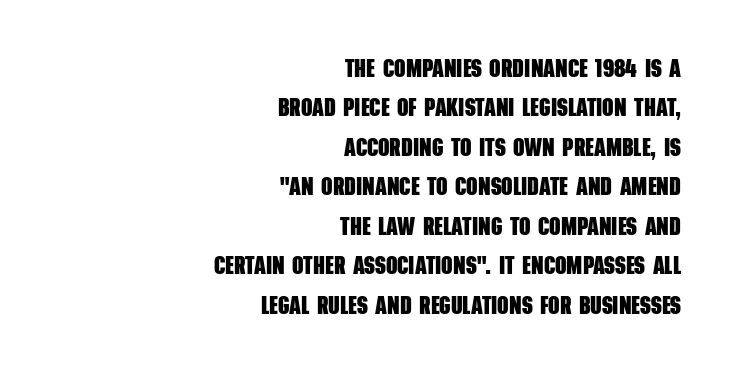
The line-height multiplier appears to be the usual default. No extra tracking has been applied to these lines. Heavy-handed strokes throughout: this text is bold. The area under the type is left untouched. A flush-right, rag-left setting is used for this passage.
